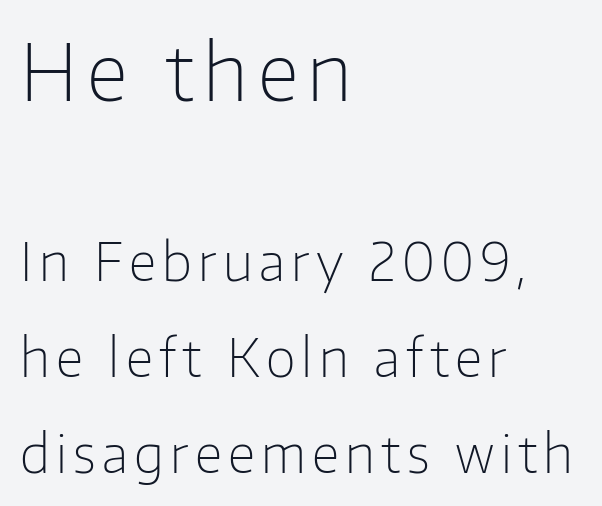
{"serif": "no", "italic": "no", "bold": "no", "weight": "light", "width": "normal", "stroke_contrast": "low", "x_height": "medium", "monospaced": "no", "underline": "no", "align": "left", "line_spacing_ratio": 1.85, "larger_block": "first", "size_ratio": 1.5, "glyph_px": 78}
